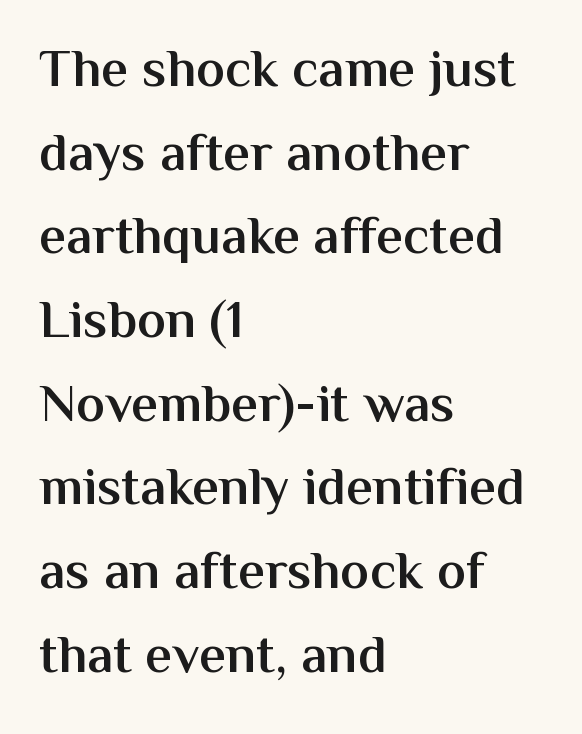
Quick note: underline off. This sample uses plain, unmodified letter spacing. I'd describe the lettering as semibold — firm but not a full bold. Posture: upright roman.
